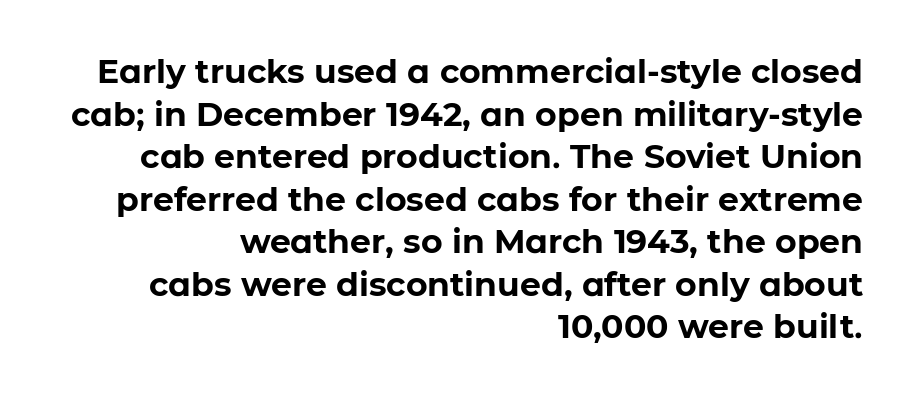
Q: Is the text bold? A: Yes.
Q: Is the text italic (slanted)? A: No, it is upright.
Q: Is the typeface a serif or a sans-serif typeface? A: Sans-serif.
Q: Is the text underlined? A: No.
Q: How is the paragraph aligned? A: Right-aligned.
Q: Is the spacing between letters normal or unusually wide? A: Normal.
Q: Is the spacing between lines tight, normal or loose? A: Normal.
Q: Width (condensed, normal, or wide)? A: Normal.
Q: Stroke contrast? A: Low.
Q: x-height? A: Medium.
Q: Monospaced? A: No.
